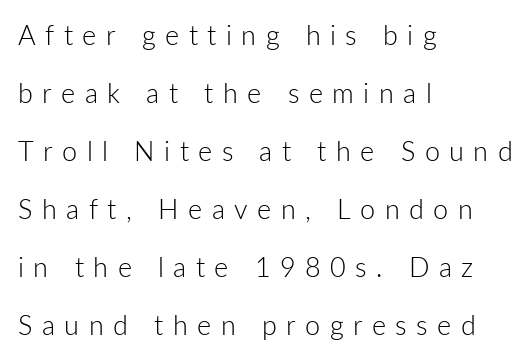
Reading down the column, the eye jumps a long way to each next line. Bold? No — there's no thickening of the strokes. Display-style spreading of the glyphs; the letterfit is very open. Horizontally, the lines are justified to the leading edge only.
